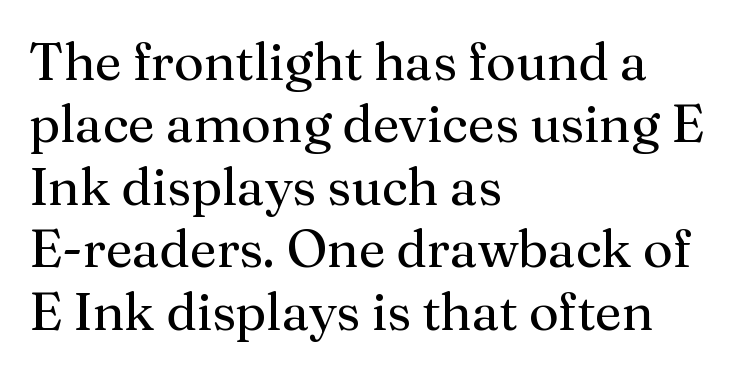
The image shows 52 px regular-weight serif type, upright; set left-aligned, line spacing 1.2x, normal letter spacing, not underlined; medium stroke contrast and a medium x-height.
